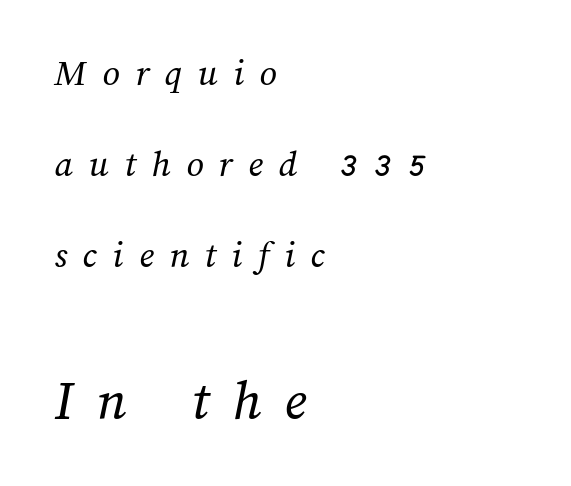
These lines stand farther apart than default settings would place them. Weight: not bold — regular or lighter. Which chunk is bigger? The second one — the bottom block dwarfs the top. Plain, unruled lines of type.
